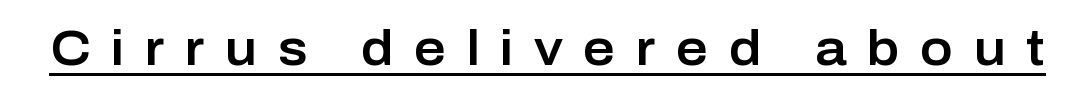
The image shows 49 px sans-serif type, upright; set unusually wide letter spacing (+0.42 em), underlined; low stroke contrast and a medium x-height.
